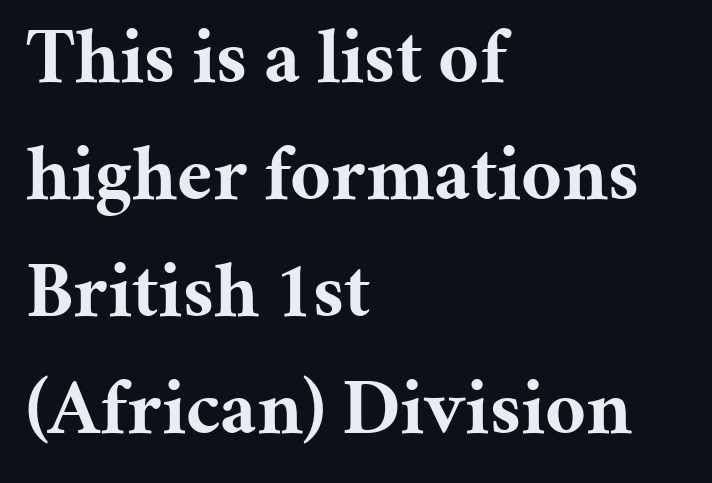
{"serif": "yes", "italic": "no", "bold": "yes", "weight": "bold", "width": "normal", "stroke_contrast": "medium", "x_height": "medium", "monospaced": "no", "underline": "no", "align": "left", "line_spacing": "normal", "line_spacing_ratio": 1.48, "letter_spacing": "normal", "letter_spacing_em": 0.0, "glyph_px": 79}
